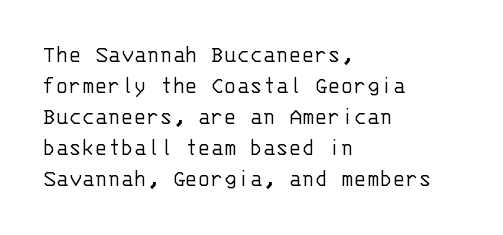
{"italic": "no", "bold": "no", "underline": "no", "align": "left", "line_spacing": "normal", "line_spacing_ratio": 1.29, "letter_spacing": "normal", "letter_spacing_em": 0.0, "glyph_px": 24}
